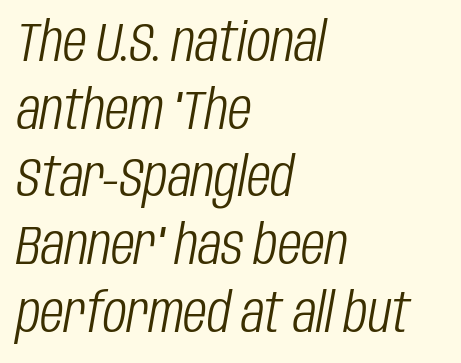
Q: Is the text bold? A: No.
Q: Is the text italic (slanted)? A: Yes, it leans right by about 10 degrees.
Q: Is the text underlined? A: No.
Q: How is the paragraph aligned? A: Left-aligned.
Q: Is the spacing between letters normal or unusually wide? A: Normal.
Q: Width (condensed, normal, or wide)? A: Condensed.
Q: Stroke contrast? A: Low.
Q: x-height? A: Large.
Q: Monospaced? A: No.
